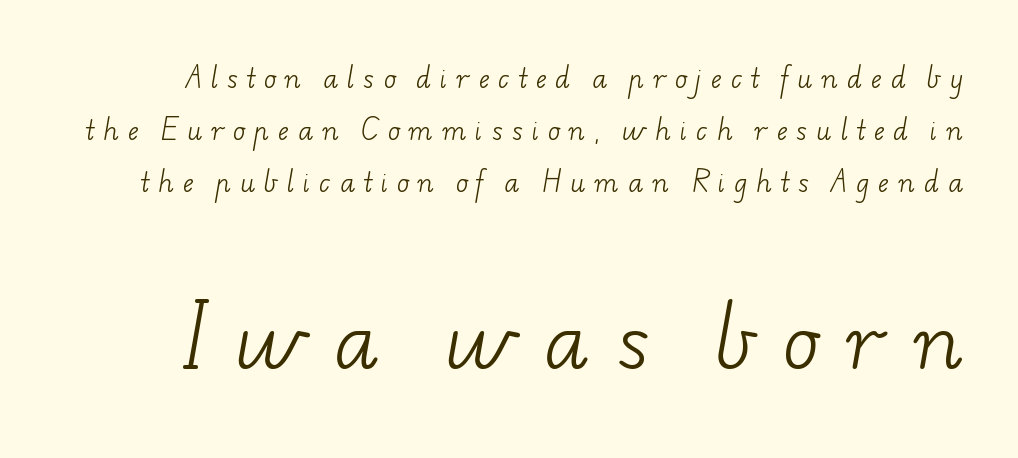
{"serif": "yes", "bold": "no", "weight": "light", "width": "wide", "stroke_contrast": "low", "x_height": "small", "monospaced": "no", "underline": "no", "line_spacing": "loose", "line_spacing_ratio": 2.09, "letter_spacing": "wide", "letter_spacing_em": 0.37, "larger_block": "second", "size_ratio": 3.0, "glyph_px": 75}
